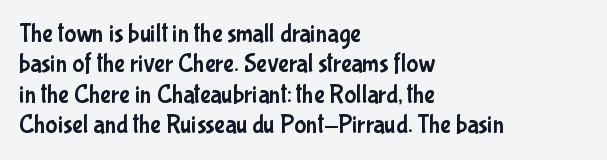
Q: Is the text italic (slanted)? A: No, it is upright.
Q: Is the text underlined? A: No.
Q: How is the paragraph aligned? A: Left-aligned.
Q: Is the spacing between letters normal or unusually wide? A: Normal.
